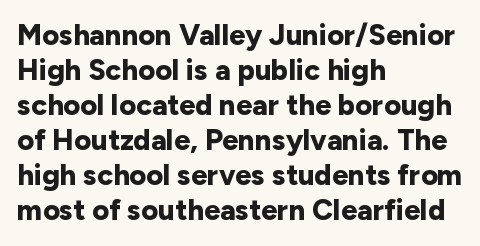
Q: Is the text bold? A: Yes.
Q: Is the text italic (slanted)? A: No, it is upright.
Q: Is the typeface a serif or a sans-serif typeface? A: Sans-serif.
Q: Is the text underlined? A: No.
Q: How is the paragraph aligned? A: Left-aligned.
Q: Is the spacing between letters normal or unusually wide? A: Normal.
Q: Width (condensed, normal, or wide)? A: Normal.
Q: Stroke contrast? A: Low.
Q: x-height? A: Medium.
Q: Monospaced? A: No.
